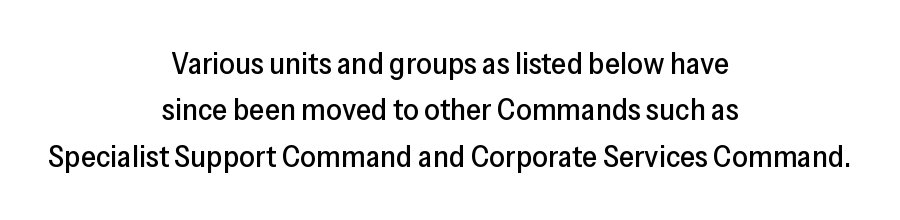
Q: Is the text italic (slanted)? A: No, it is upright.
Q: Is the typeface a serif or a sans-serif typeface? A: Sans-serif.
Q: Is the text underlined? A: No.
Q: How is the paragraph aligned? A: Centered.
Q: Is the spacing between letters normal or unusually wide? A: Normal.
Q: Is the spacing between lines tight, normal or loose? A: Normal.
Q: Width (condensed, normal, or wide)? A: Normal.
Q: Stroke contrast? A: Low.
Q: x-height? A: Medium.
Q: Monospaced? A: No.
